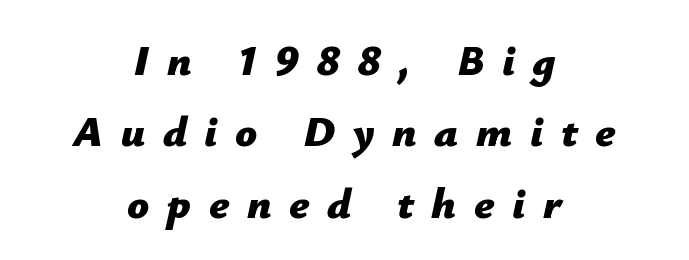
The zone under the glyphs is completely vacant. Does the copy run flush right? No — it is centered line by line. Tall strokes in this sample are angled rather than plumb. Emphasis by weight is at full strength: bold.
